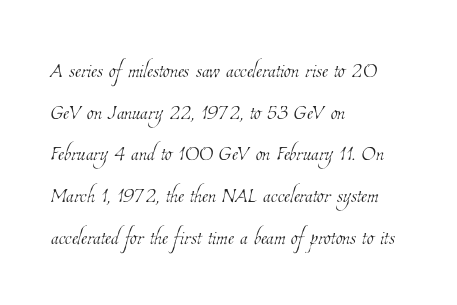
{"bold": "no", "weight": "thin", "width": "condensed", "stroke_contrast": "low", "x_height": "medium", "monospaced": "no", "underline": "no", "align": "left", "line_spacing": "normal", "line_spacing_ratio": 1.49, "letter_spacing": "normal", "letter_spacing_em": 0.0, "glyph_px": 28}
